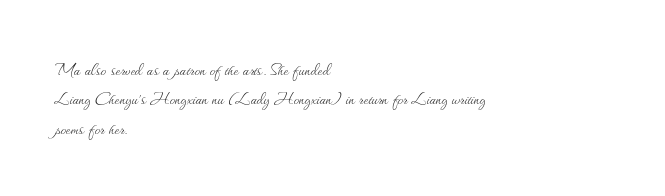
Q: Is the text bold? A: No.
Q: Is the text italic (slanted)? A: Yes.
Q: Is the text underlined? A: No.
Q: How is the paragraph aligned? A: Left-aligned.
Q: Is the spacing between letters normal or unusually wide? A: Normal.
Q: Is the spacing between lines tight, normal or loose? A: Normal.
